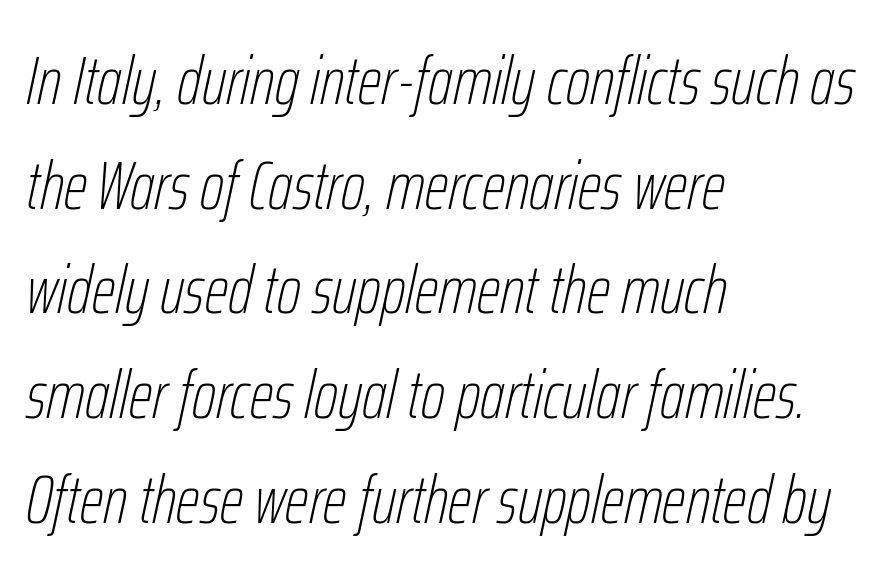
{"italic": "yes", "lean": "right", "slant_degrees": 12, "bold": "no", "weight": "thin", "width": "condensed", "stroke_contrast": "low", "x_height": "medium", "monospaced": "no", "underline": "no", "align": "left", "line_spacing": "normal", "line_spacing_ratio": 1.54, "letter_spacing": "normal", "letter_spacing_em": 0.0, "glyph_px": 68}
